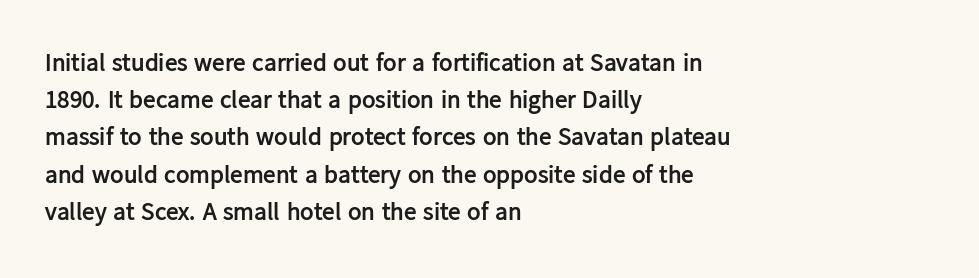
Q: Is the text bold? A: Yes.
Q: Is the text italic (slanted)? A: No, it is upright.
Q: Is the text underlined? A: No.
Q: How is the paragraph aligned? A: Left-aligned.
Q: Is the spacing between letters normal or unusually wide? A: Normal.
Q: Is the spacing between lines tight, normal or loose? A: Normal.
